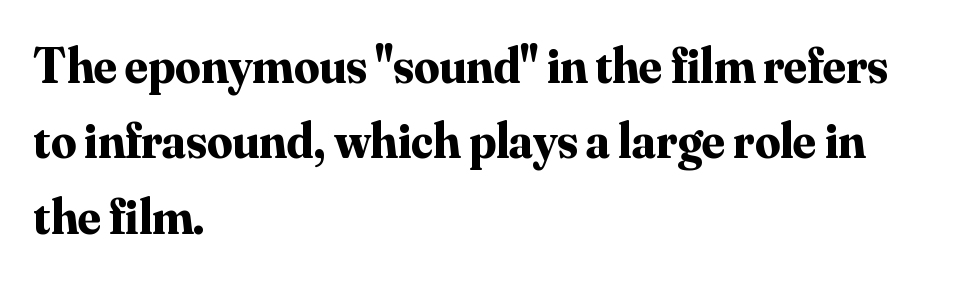
Casual observation: everything's shoved over to the left. What kind of face is this? One with serifs. The string is rendered with underlining switched off. Here the designer chose a conventional face with non-uniform glyph widths.
